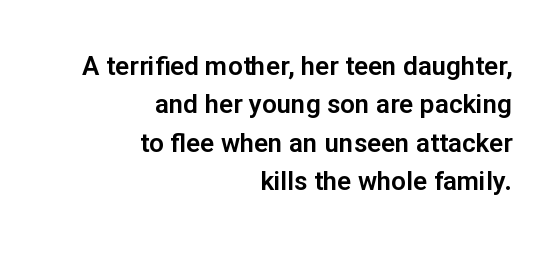
The letters stand straight up with perfectly vertical stems. The string is rendered with underlining switched off. Short note: letters normally spaced. Line endings align vertically; line beginnings do not.
